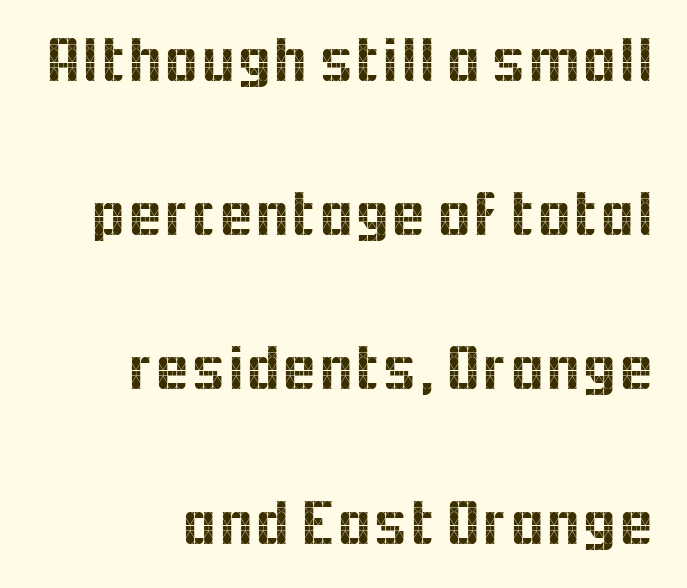
Q: Is the text italic (slanted)? A: No, it is upright.
Q: Is the typeface a serif or a sans-serif typeface? A: Sans-serif.
Q: Is the text underlined? A: No.
Q: How is the paragraph aligned? A: Right-aligned.
Q: Is the spacing between letters normal or unusually wide? A: Normal.
Q: Is the spacing between lines tight, normal or loose? A: Loose.
Q: Width (condensed, normal, or wide)? A: Normal.
Q: x-height? A: Medium.
Q: Monospaced? A: No.
